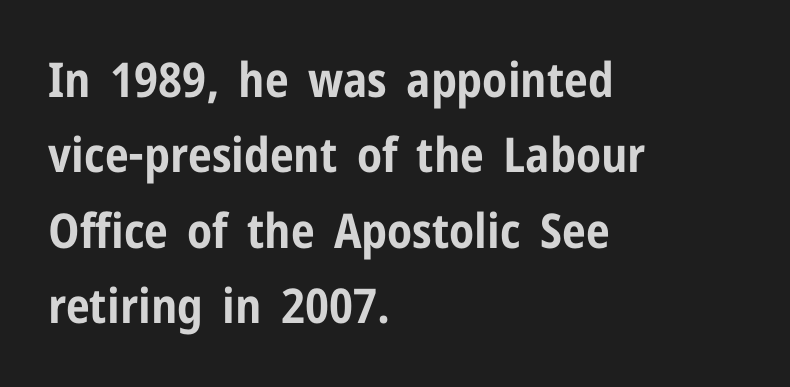
The image shows 48 px bold, condensed sans-serif type, upright; set left-aligned, normal line spacing (1.57x), normal letter spacing, not underlined; low stroke contrast and a medium x-height.
